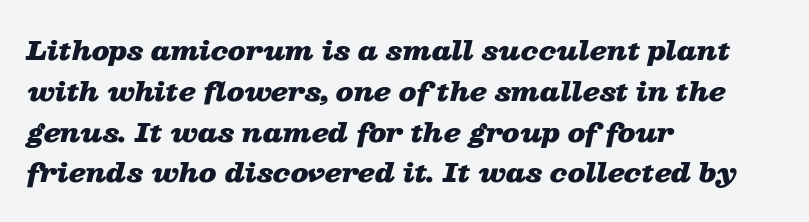
Q: Is the text bold? A: Yes.
Q: Is the text italic (slanted)? A: Yes, it leans right by about 13 degrees.
Q: Is the text underlined? A: No.
Q: How is the paragraph aligned? A: Left-aligned.
Q: Is the spacing between letters normal or unusually wide? A: Normal.
Q: Is the spacing between lines tight, normal or loose? A: Normal.
